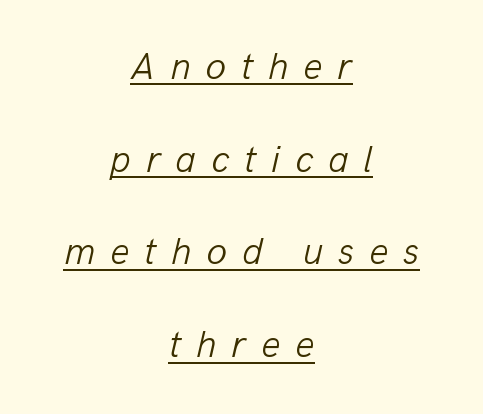
{"italic": "yes", "lean": "right", "slant_degrees": 13, "bold": "no", "weight": "light", "width": "normal", "stroke_contrast": "low", "x_height": "medium", "monospaced": "no", "underline": "yes", "align": "center", "line_spacing": "loose", "line_spacing_ratio": 2.44, "letter_spacing": "wide", "letter_spacing_em": 0.39, "glyph_px": 38}
